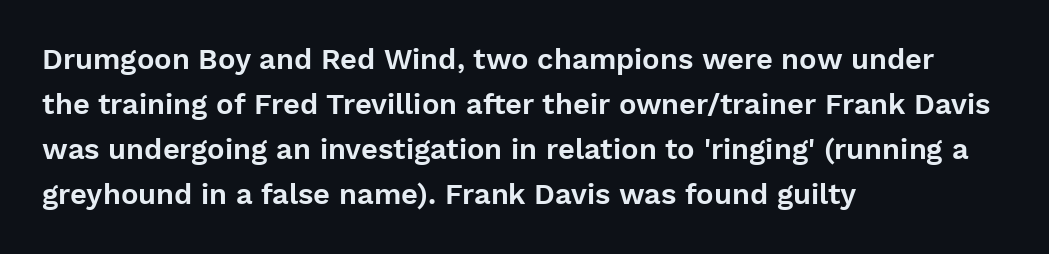
The image shows 29 px sans-serif type, upright; set left-aligned, normal line spacing (1.55x), normal letter spacing, not underlined; low stroke contrast and a medium x-height.
